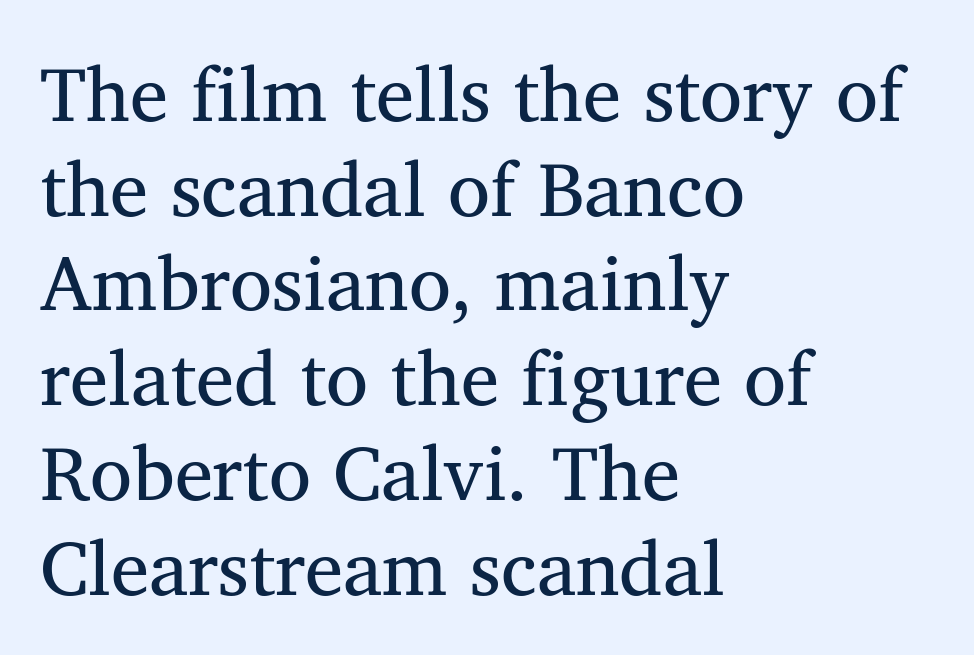
The image shows 77 px regular-weight serif type; set left-aligned, line spacing 1.23x, normal letter spacing, not underlined; medium stroke contrast and a medium x-height.
